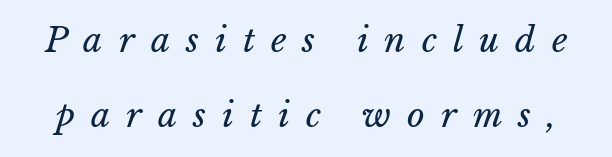
The image shows 34 px regular-weight type, italic (leaning right); set loose line spacing (2.21x), unusually wide letter spacing (+0.47 em), not underlined; low stroke contrast and a medium x-height.
